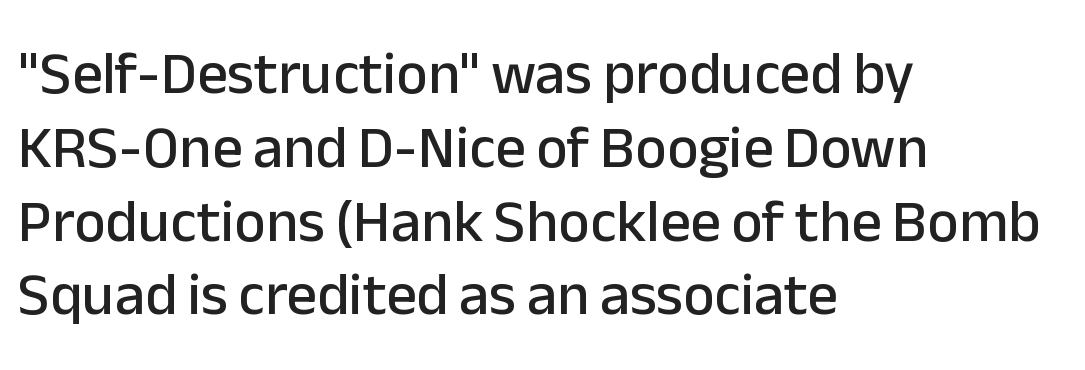
The image shows 60 px sans-serif type, upright; set left-aligned, line spacing 1.23x, normal letter spacing, not underlined; low stroke contrast and a medium x-height.
